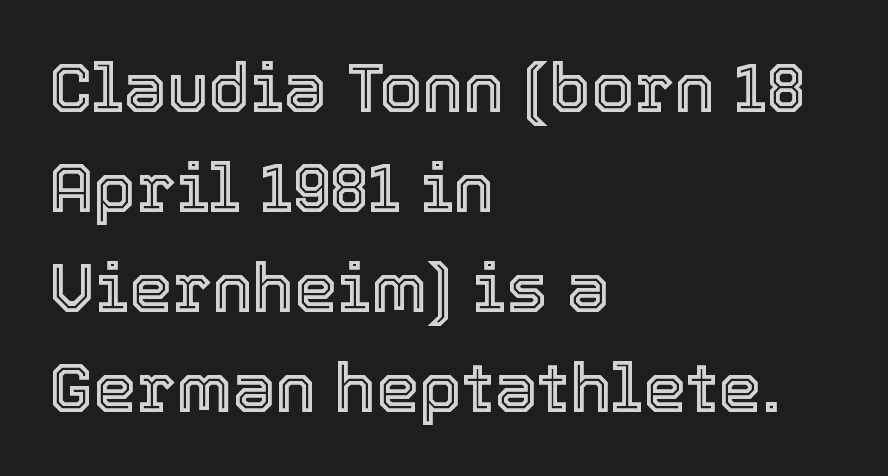
The image shows 69 px text type, upright; set left-aligned, normal line spacing (1.45x), normal letter spacing, not underlined; a medium x-height.
